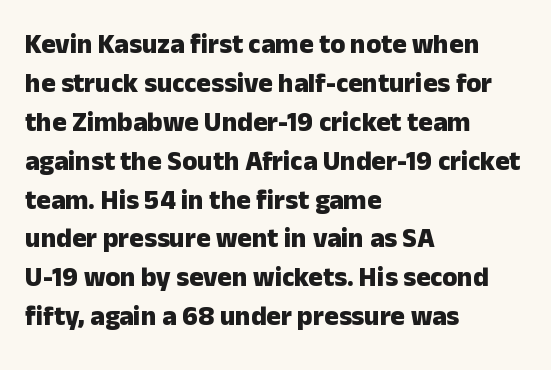
The image shows 27 px bold type, upright; set left-aligned, normal line spacing (1.44x), normal letter spacing, not underlined.
